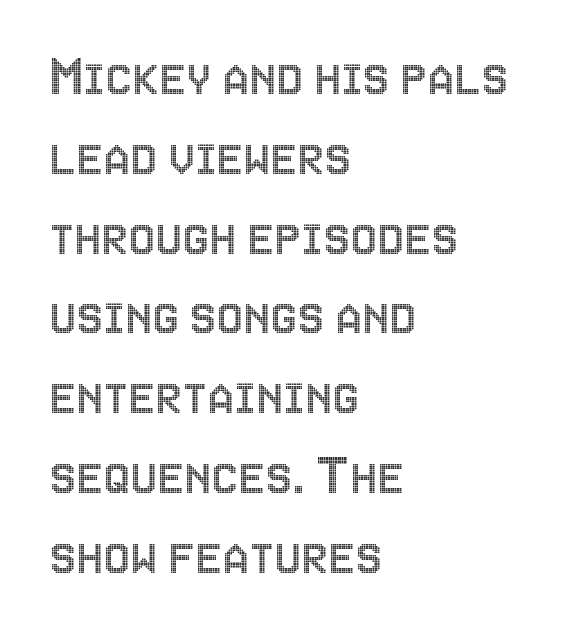
Nobody touched the tracking dial on this one. No italicization has been applied; the sample stays upright. Plain, unruled lines of type. Every row of glyphs begins at an identical x-position on the left. Interline gaps are of average width in this sample. Spacing verdict: proportional, widths tailored to each character.
